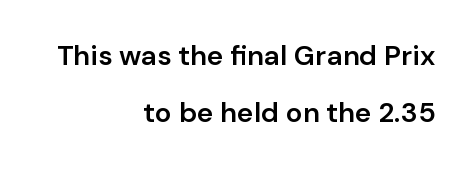
Q: Is the text bold? A: Semi-bold.
Q: Is the text italic (slanted)? A: No, it is upright.
Q: Is the typeface a serif or a sans-serif typeface? A: Sans-serif.
Q: Is the text underlined? A: No.
Q: How is the paragraph aligned? A: Right-aligned.
Q: Is the spacing between letters normal or unusually wide? A: Normal.
Q: Is the spacing between lines tight, normal or loose? A: Loose.
Q: Width (condensed, normal, or wide)? A: Normal.
Q: Stroke contrast? A: Low.
Q: x-height? A: Medium.
Q: Monospaced? A: No.
